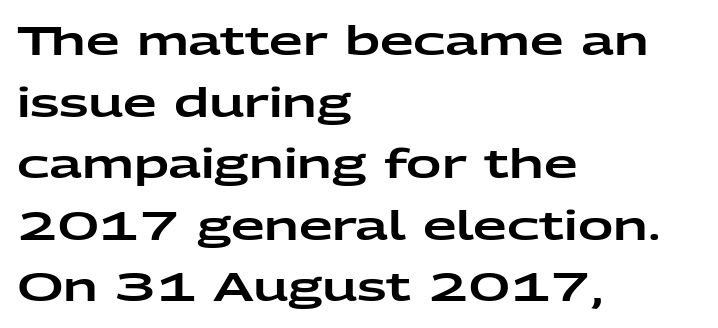
{"serif": "no", "italic": "no", "width": "wide", "stroke_contrast": "low", "x_height": "medium", "monospaced": "no", "underline": "no", "align": "left", "line_spacing": "normal", "line_spacing_ratio": 1.58, "letter_spacing": "normal", "letter_spacing_em": 0.0, "glyph_px": 39}
